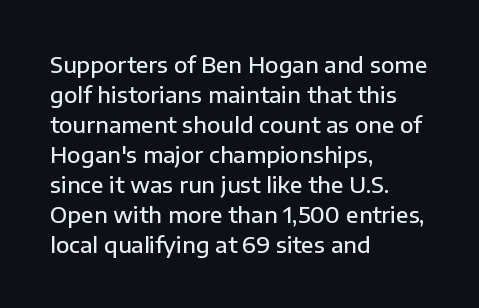
{"italic": "no", "bold": "semi", "underline": "no", "align": "left", "line_spacing": "normal", "line_spacing_ratio": 1.36, "letter_spacing": "normal", "letter_spacing_em": 0.0, "glyph_px": 22}
